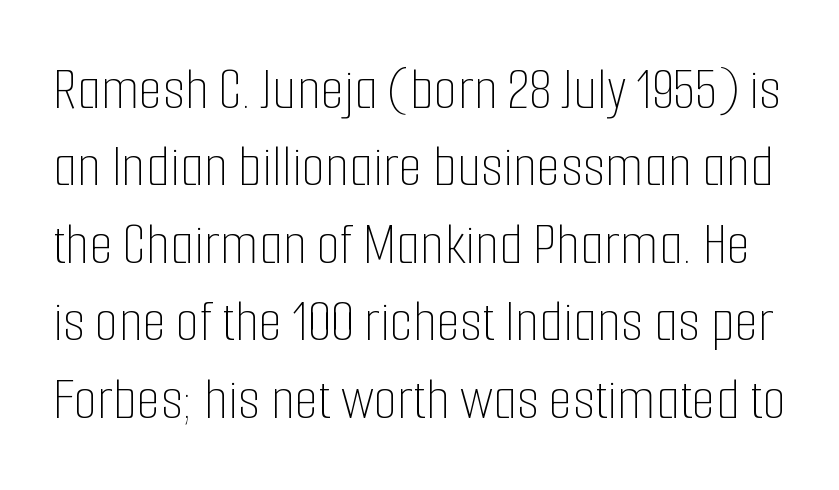
The image shows 61 px thin, condensed type, upright; set normal line spacing (1.27x), normal letter spacing, not underlined; low stroke contrast and a medium x-height.
